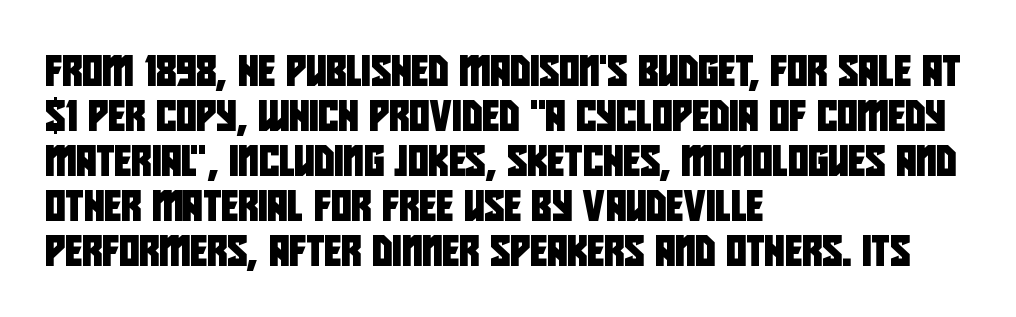
The image shows 31 px condensed sans-serif type; set left-aligned, normal line spacing (1.45x), normal letter spacing, not underlined; low stroke contrast and a large x-height.
